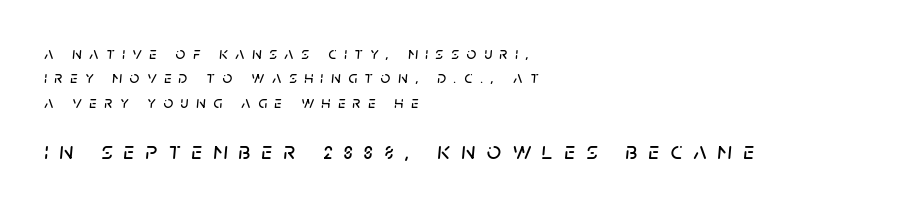
Clear beneath every line of the passage. Layout note: lines flush left. Quick note: italic. If you measured baseline to baseline, you'd find a middling distance. The passage shown begins with its smaller block and ends with its larger one. This sample uses expanded letter spacing, leaving extra air between glyphs.
